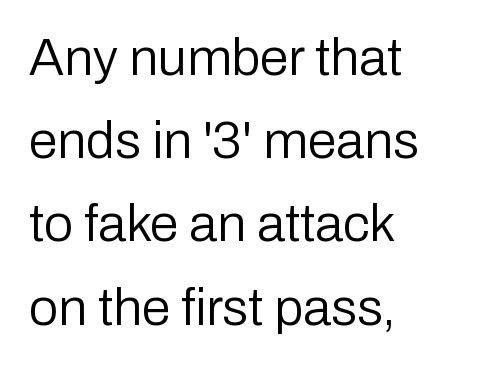
Q: Is the text bold? A: No.
Q: Is the text italic (slanted)? A: No, it is upright.
Q: Is the typeface a serif or a sans-serif typeface? A: Sans-serif.
Q: Is the text underlined? A: No.
Q: How is the paragraph aligned? A: Left-aligned.
Q: Is the spacing between letters normal or unusually wide? A: Normal.
Q: Is the spacing between lines tight, normal or loose? A: Normal.
Q: Width (condensed, normal, or wide)? A: Normal.
Q: Stroke contrast? A: Low.
Q: x-height? A: Medium.
Q: Monospaced? A: No.
